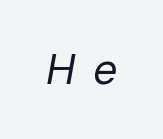
The image shows 43 px regular-weight type, italic (leaning right); set unusually wide letter spacing (+0.41 em), not underlined; low stroke contrast and a medium x-height.
